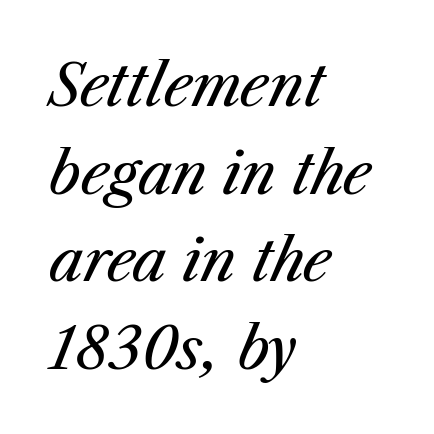
{"italic": "yes", "lean": "right", "slant_degrees": 23, "bold": "no", "weight": "regular", "width": "normal", "stroke_contrast": "medium", "x_height": "medium", "monospaced": "no", "underline": "no", "align": "left", "line_spacing": "normal", "line_spacing_ratio": 1.51, "letter_spacing": "normal", "letter_spacing_em": 0.0, "glyph_px": 58}
